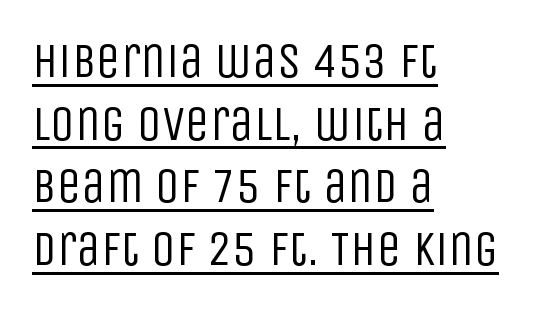
The image shows 49 px regular-weight, condensed sans-serif type, upright; set left-aligned, normal line spacing (1.28x), normal letter spacing, underlined; low stroke contrast and a large x-height.
